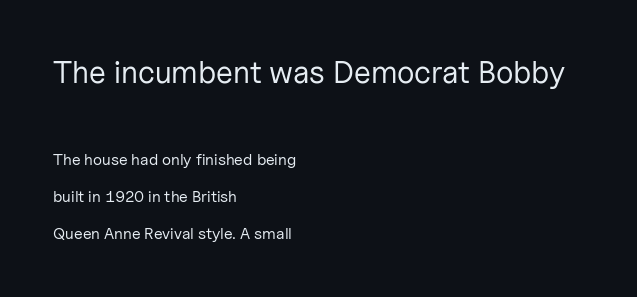
Q: Is the text bold? A: No.
Q: Is the text italic (slanted)? A: No, it is upright.
Q: Is the typeface a serif or a sans-serif typeface? A: Sans-serif.
Q: Is the text underlined? A: No.
Q: How is the paragraph aligned? A: Left-aligned.
Q: Is the spacing between letters normal or unusually wide? A: Normal.
Q: Is the spacing between lines tight, normal or loose? A: Loose.
Q: Which block of text is set in a larger size, the first (top) or the second (bottom)? A: The first (top) one.
Q: Width (condensed, normal, or wide)? A: Normal.
Q: Stroke contrast? A: Low.
Q: x-height? A: Medium.
Q: Monospaced? A: No.
